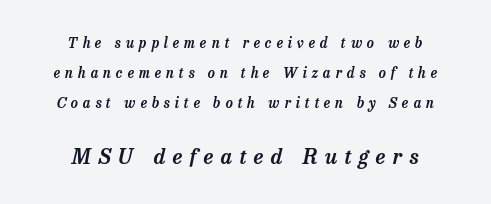
The lettering tilts uniformly, giving the passage an italic look. This rendering uses center alignment, leaving both contours irregular but symmetric. Loose tracking; the words dissolve into strings of separated letters. Nobody drew a line under any word here. Look at the glyph heights: the lower group is clearly the bigger setting.
